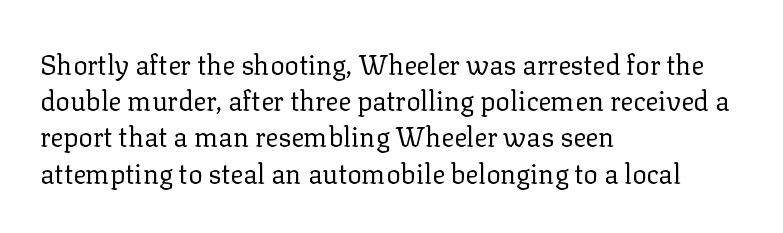
Q: Is the text bold? A: No.
Q: Is the text italic (slanted)? A: No, it is upright.
Q: Is the text underlined? A: No.
Q: How is the paragraph aligned? A: Left-aligned.
Q: Is the spacing between letters normal or unusually wide? A: Normal.
Q: Is the spacing between lines tight, normal or loose? A: Normal.
